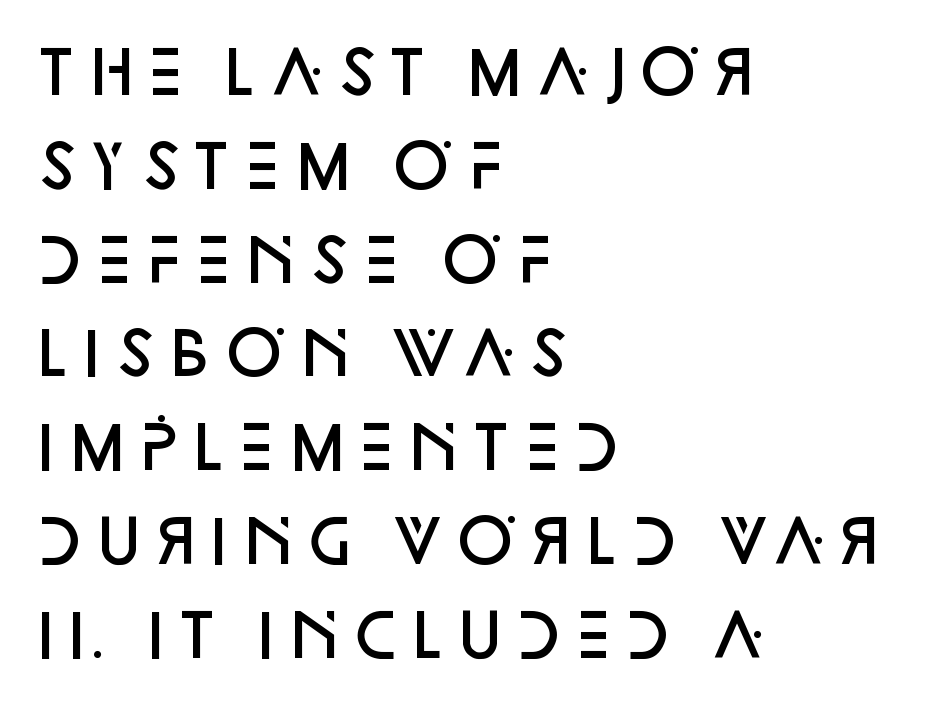
{"serif": "no", "italic": "no", "bold": "semi", "weight": "semibold", "width": "normal", "stroke_contrast": "low", "x_height": "large", "monospaced": "no", "underline": "no", "align": "left", "line_spacing": "normal", "line_spacing_ratio": 1.59, "letter_spacing": "normal", "letter_spacing_em": 0.0, "glyph_px": 59}
